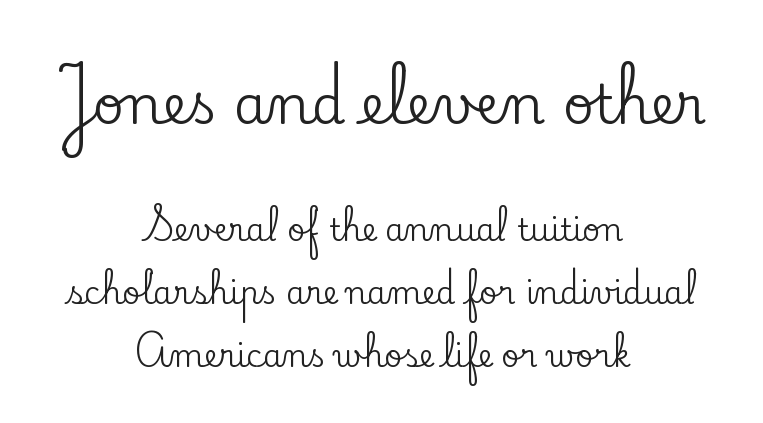
Q: Is the text italic (slanted)? A: No, it is upright.
Q: Is the typeface a serif or a sans-serif typeface? A: Serif.
Q: Is the text underlined? A: No.
Q: How is the paragraph aligned? A: Centered.
Q: Is the spacing between letters normal or unusually wide? A: Normal.
Q: Is the spacing between lines tight, normal or loose? A: Loose.
Q: Which block of text is set in a larger size, the first (top) or the second (bottom)? A: The first (top) one.
Q: Width (condensed, normal, or wide)? A: Normal.
Q: Stroke contrast? A: Low.
Q: x-height? A: Small.
Q: Monospaced? A: No.
